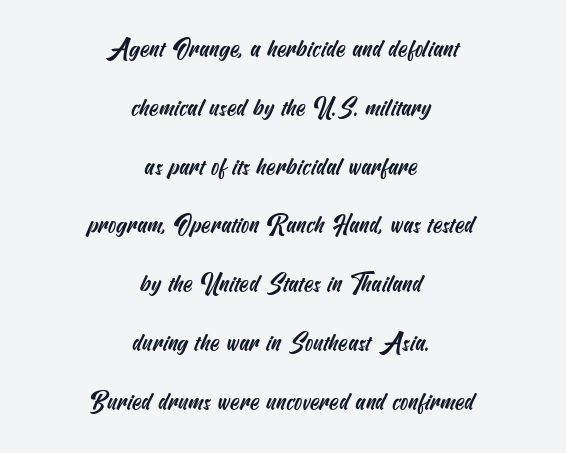
Honestly, the rows look like they've been pulled way apart. Casual observation: everything's sitting right in the middle. The letterforms sit shoulder to shoulder at normal distance. The gap between lines stays unmarked.
